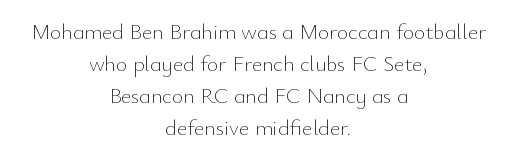
The image shows 22 px text type, upright; set centered, normal line spacing (1.46x), normal letter spacing, not underlined.
